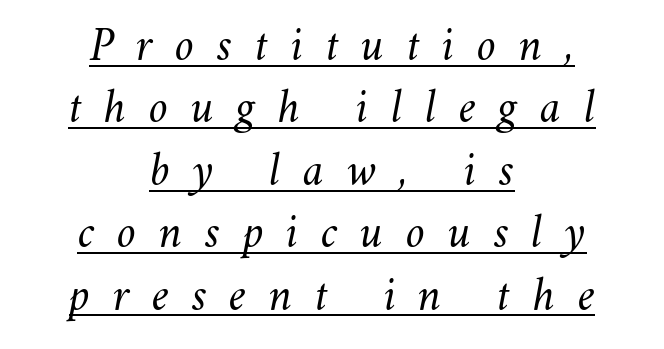
The image shows 48 px light type, italic (leaning right); set centered, normal line spacing (1.3x), unusually wide letter spacing (+0.47 em), underlined; medium stroke contrast and a small x-height.
